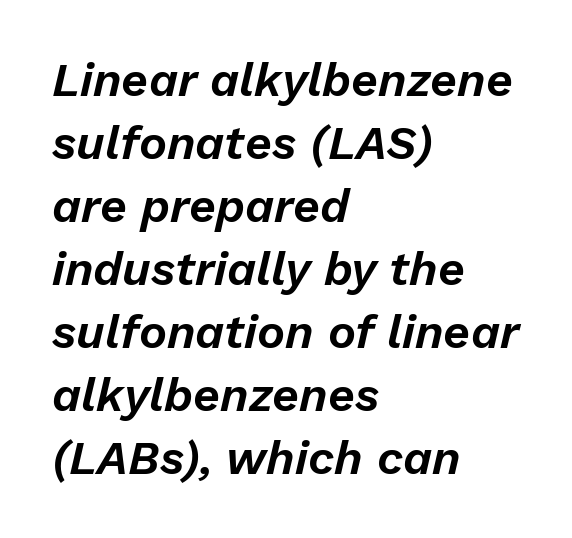
The image shows 47 px text type, italic (leaning right); set left-aligned, normal line spacing (1.34x), normal letter spacing, not underlined; low stroke contrast and a medium x-height.
